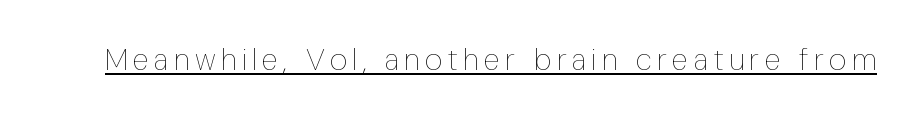
{"italic": "no", "bold": "no", "weight": "thin", "width": "condensed", "stroke_contrast": "low", "x_height": "medium", "monospaced": "no", "underline": "yes", "glyph_px": 30}
